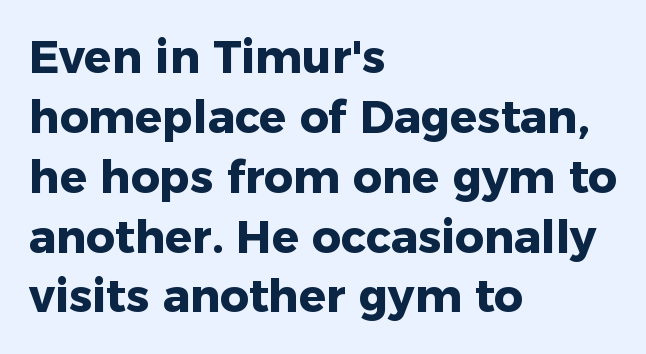
Q: Is the text bold? A: Yes.
Q: Is the text italic (slanted)? A: No, it is upright.
Q: Is the typeface a serif or a sans-serif typeface? A: Sans-serif.
Q: Is the text underlined? A: No.
Q: How is the paragraph aligned? A: Left-aligned.
Q: Is the spacing between letters normal or unusually wide? A: Normal.
Q: Is the spacing between lines tight, normal or loose? A: Normal.
Q: Width (condensed, normal, or wide)? A: Normal.
Q: Stroke contrast? A: Low.
Q: x-height? A: Medium.
Q: Monospaced? A: No.
